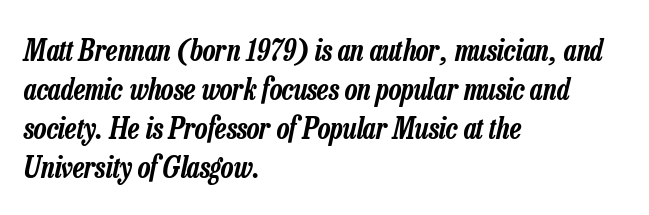
These lines keep a tight, regular rhythm from letter to letter. Is this a fixed-width face? No — the glyphs have proportional, varying widths. How would I describe the line gaps? Plain and ordinary. Compared with ordinary roman type, these characters are visibly tilted.
